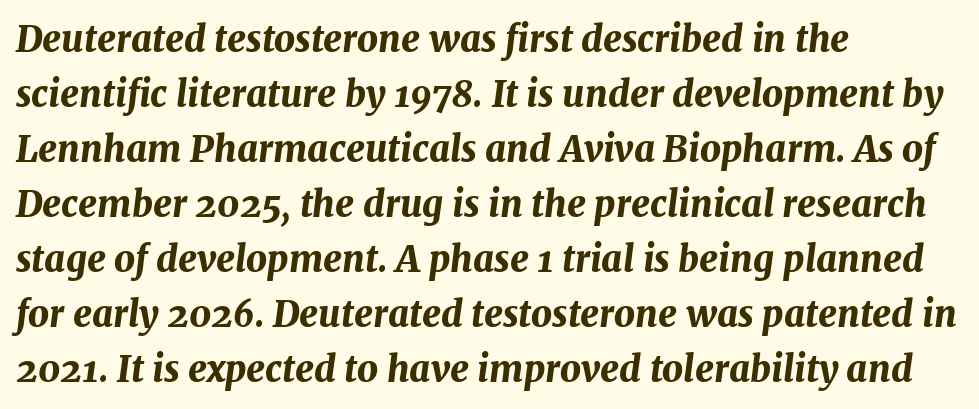
{"italic": "yes", "lean": "right", "slant_degrees": 7, "bold": "yes", "weight": "bold", "width": "normal", "stroke_contrast": "medium", "x_height": "medium", "monospaced": "no", "underline": "no", "align": "left", "line_spacing": "normal", "line_spacing_ratio": 1.53, "letter_spacing": "normal", "letter_spacing_em": 0.0, "glyph_px": 36}
